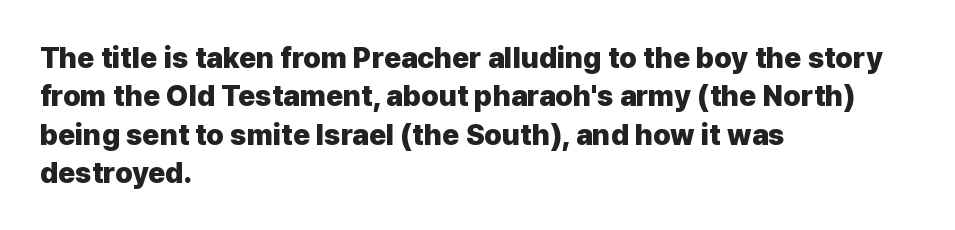
Nobody touched the tracking dial on this one. Bold? Absolutely — the strokes are thick and heavy. Notice how the passage keeps a crisp vertical edge on the left only. The specimen reads as upright at a glance.
